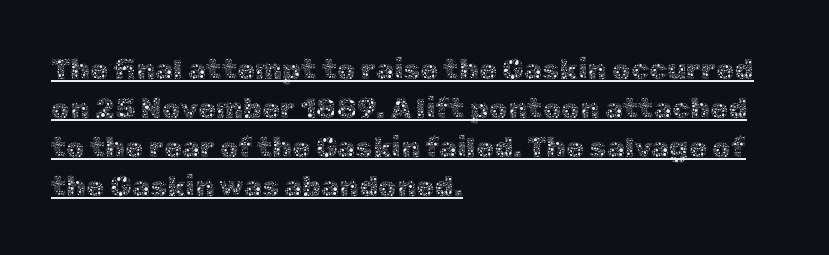
{"italic": "no", "bold": "no", "weight": "thin", "width": "normal", "x_height": "medium", "monospaced": "no", "underline": "yes", "align": "left", "line_spacing": "normal", "line_spacing_ratio": 1.34, "letter_spacing": "normal", "letter_spacing_em": 0.0, "glyph_px": 29}
